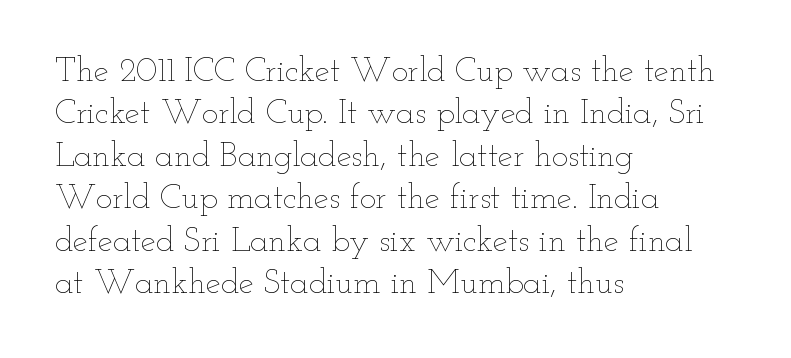
Q: Is the text bold? A: No.
Q: Is the text italic (slanted)? A: No, it is upright.
Q: Is the text underlined? A: No.
Q: How is the paragraph aligned? A: Left-aligned.
Q: Is the spacing between letters normal or unusually wide? A: Normal.
Q: Is the spacing between lines tight, normal or loose? A: Normal.
Q: Width (condensed, normal, or wide)? A: Wide.
Q: Stroke contrast? A: Low.
Q: x-height? A: Small.
Q: Monospaced? A: No.
